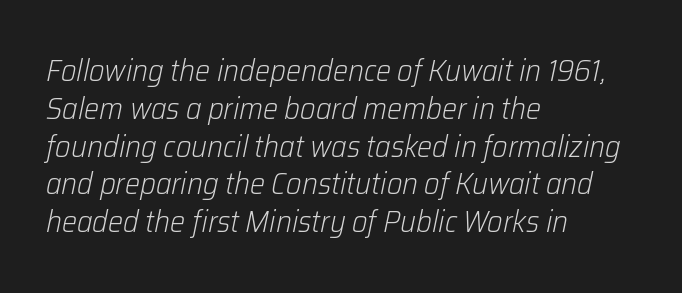
Q: Is the text bold? A: No.
Q: Is the text italic (slanted)? A: Yes, it leans right by about 12 degrees.
Q: Is the text underlined? A: No.
Q: How is the paragraph aligned? A: Left-aligned.
Q: Is the spacing between letters normal or unusually wide? A: Normal.
Q: Is the spacing between lines tight, normal or loose? A: Normal.
Q: Width (condensed, normal, or wide)? A: Normal.
Q: Stroke contrast? A: Low.
Q: x-height? A: Medium.
Q: Monospaced? A: No.
